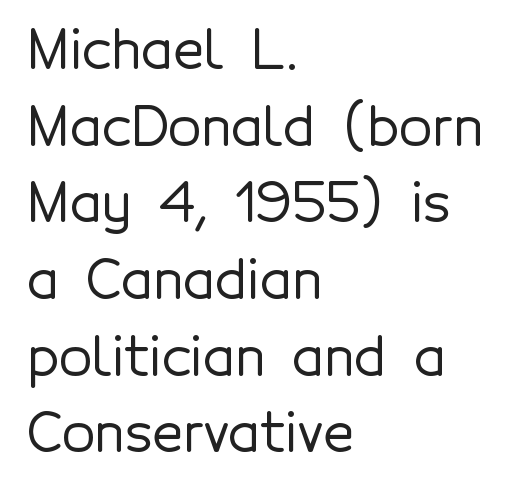
Q: Is the text italic (slanted)? A: No, it is upright.
Q: Is the typeface a serif or a sans-serif typeface? A: Sans-serif.
Q: Is the text underlined? A: No.
Q: How is the paragraph aligned? A: Left-aligned.
Q: Is the spacing between letters normal or unusually wide? A: Normal.
Q: Is the spacing between lines tight, normal or loose? A: Normal.
Q: Width (condensed, normal, or wide)? A: Normal.
Q: x-height? A: Medium.
Q: Monospaced? A: No.
